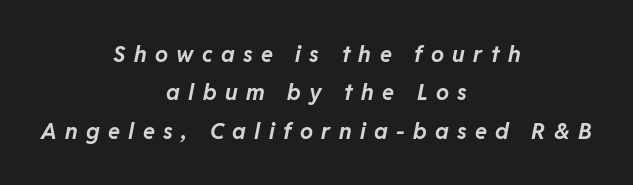
{"italic": "yes", "lean": "right", "slant_degrees": 11, "bold": "yes", "underline": "no", "align": "center", "line_spacing_ratio": 1.75, "letter_spacing": "wide", "letter_spacing_em": 0.38, "glyph_px": 22}
